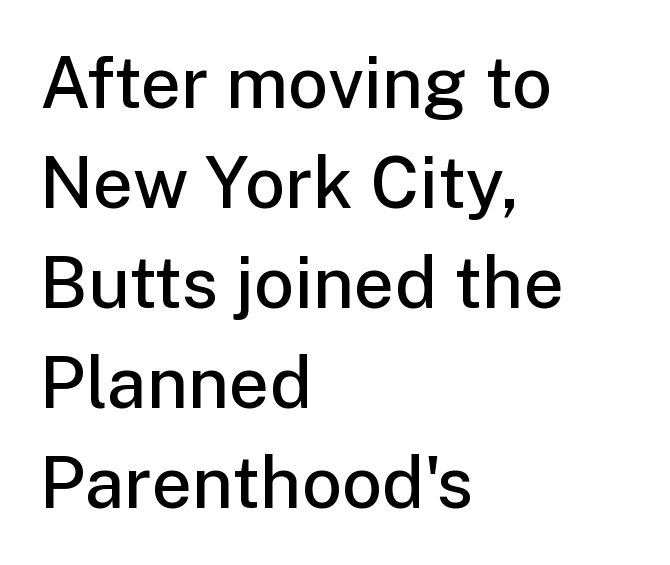
The image shows 71 px semibold sans-serif type, upright; set left-aligned, normal line spacing (1.41x), normal letter spacing, not underlined; low stroke contrast and a medium x-height.
